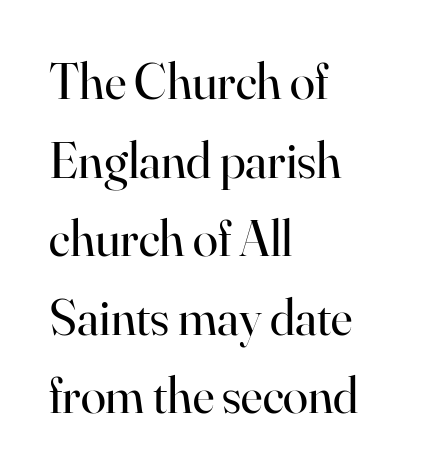
The image shows 51 px regular-weight serif type, upright; set left-aligned, normal line spacing (1.54x), normal letter spacing, not underlined; high stroke contrast and a small x-height.
